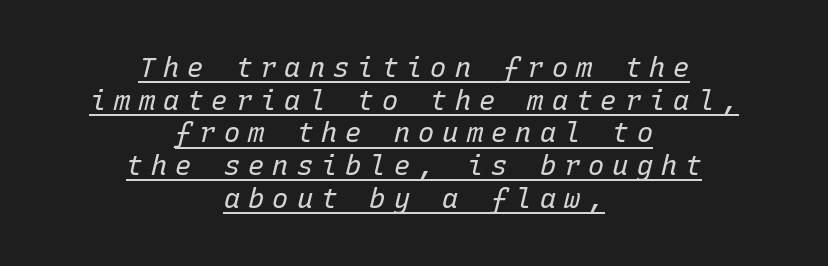
The image shows 27 px text type, italic (leaning right); set centered, line spacing 1.21x, unusually wide letter spacing (+0.3 em), underlined.
